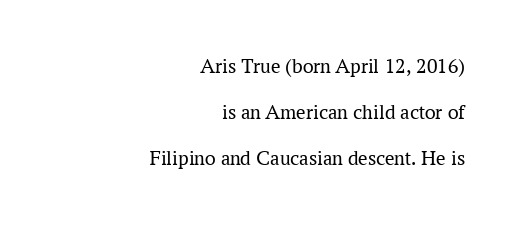
Which margin do the lines hug? The right one — the left edge is uneven. Vertical strokes here are truly vertical. No heavy texture on the line: the type isn't bold. The block of text is sparse from top to bottom, with ample space between rows. Glyph-to-glyph distance matches everyday printed text. The specimen omits any rule beneath the text block's lines.
